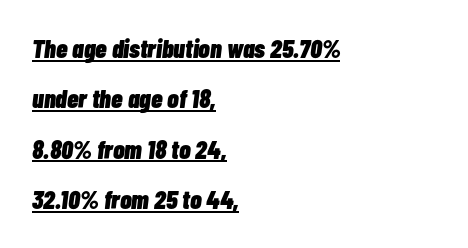
Q: Is the text bold? A: Yes.
Q: Is the text italic (slanted)? A: Yes, it leans right by about 7 degrees.
Q: Is the text underlined? A: Yes.
Q: How is the paragraph aligned? A: Left-aligned.
Q: Is the spacing between letters normal or unusually wide? A: Normal.
Q: Is the spacing between lines tight, normal or loose? A: Loose.
